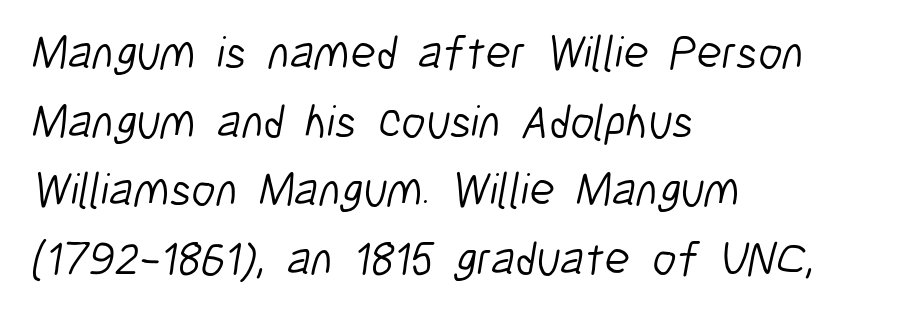
Q: Is the text bold? A: No.
Q: Is the typeface a serif or a sans-serif typeface? A: Sans-serif.
Q: Is the text underlined? A: No.
Q: How is the paragraph aligned? A: Left-aligned.
Q: Is the spacing between letters normal or unusually wide? A: Normal.
Q: Is the spacing between lines tight, normal or loose? A: Normal.
Q: Width (condensed, normal, or wide)? A: Condensed.
Q: Stroke contrast? A: Low.
Q: x-height? A: Medium.
Q: Monospaced? A: No.
